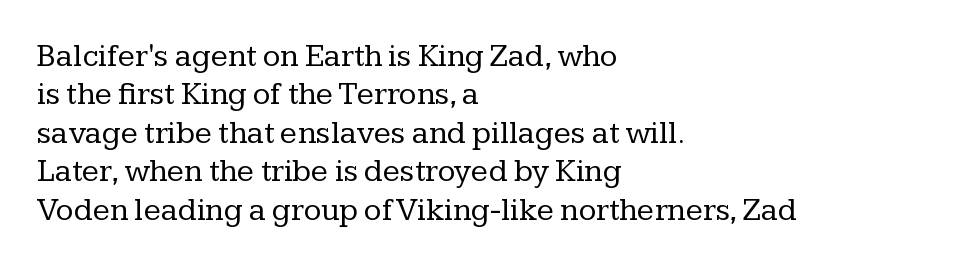
The image shows 32 px regular-weight serif type, upright; set left-aligned, line spacing 1.2x, normal letter spacing, not underlined; low stroke contrast and a medium x-height.
